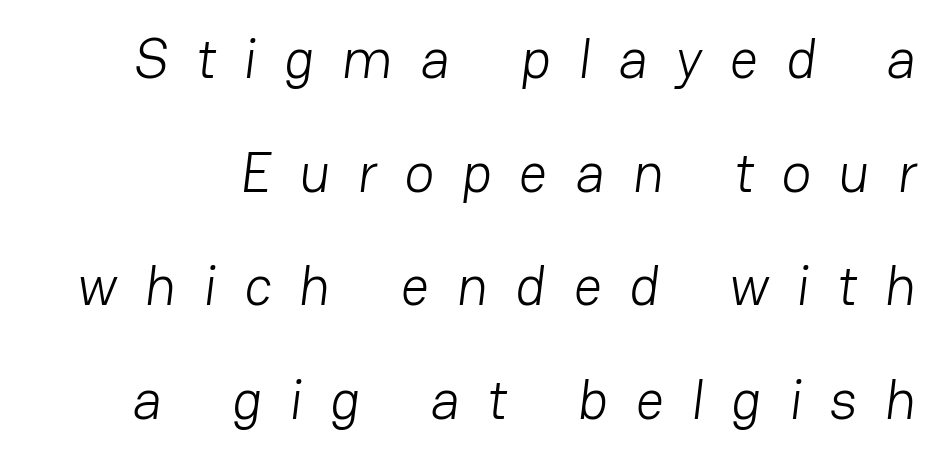
Q: Is the text bold? A: No.
Q: Is the typeface a serif or a sans-serif typeface? A: Sans-serif.
Q: Is the text underlined? A: No.
Q: Is the spacing between letters normal or unusually wide? A: Unusually wide.
Q: Is the spacing between lines tight, normal or loose? A: Loose.
Q: Width (condensed, normal, or wide)? A: Normal.
Q: Stroke contrast? A: Low.
Q: x-height? A: Medium.
Q: Monospaced? A: No.
